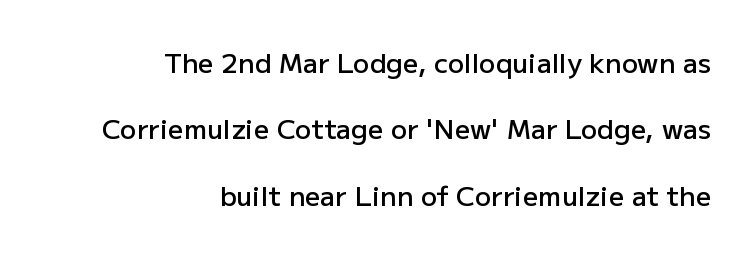
{"italic": "no", "bold": "semi", "underline": "no", "align": "right", "line_spacing": "loose", "line_spacing_ratio": 2.46, "letter_spacing": "normal", "letter_spacing_em": 0.0, "glyph_px": 27}
